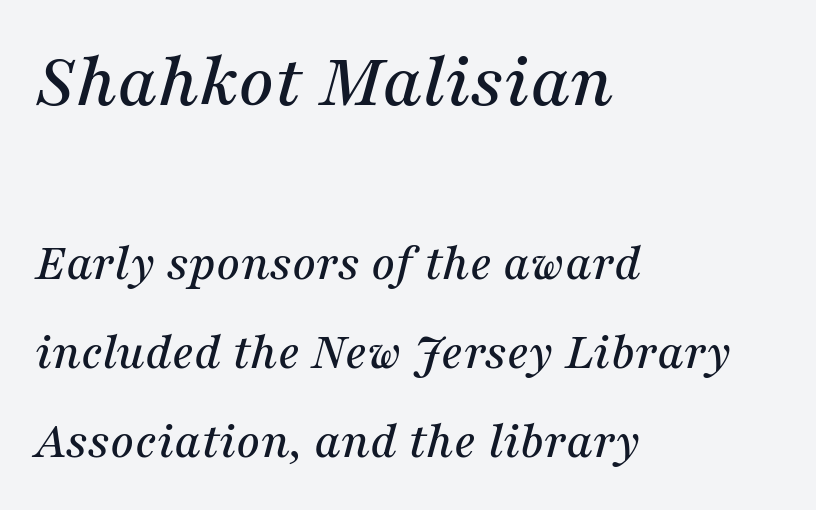
{"serif": "yes", "italic": "yes", "lean": "right", "slant_degrees": 16, "width": "normal", "stroke_contrast": "medium", "x_height": "medium", "monospaced": "no", "underline": "no", "align": "left", "line_spacing_ratio": 1.72, "letter_spacing": "normal", "letter_spacing_em": 0.0, "larger_block": "first", "size_ratio": 1.5, "glyph_px": 78}
